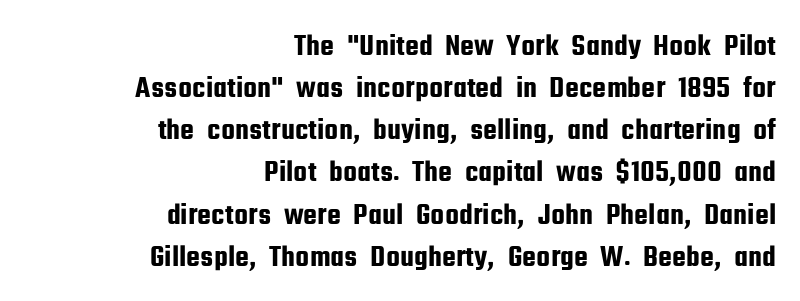
Check where the strokes stop: nothing finishes them off — pure sans. Short and long lines alike share a common ending point at right. Vertical spacing — default. Honestly, there is no underline to notice here at all.
